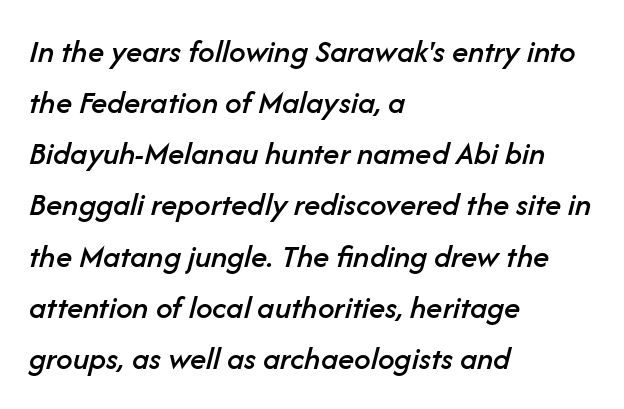
The image shows 33 px text type, italic (leaning right); set left-aligned, normal line spacing (1.55x), normal letter spacing, not underlined; low stroke contrast and a medium x-height.
